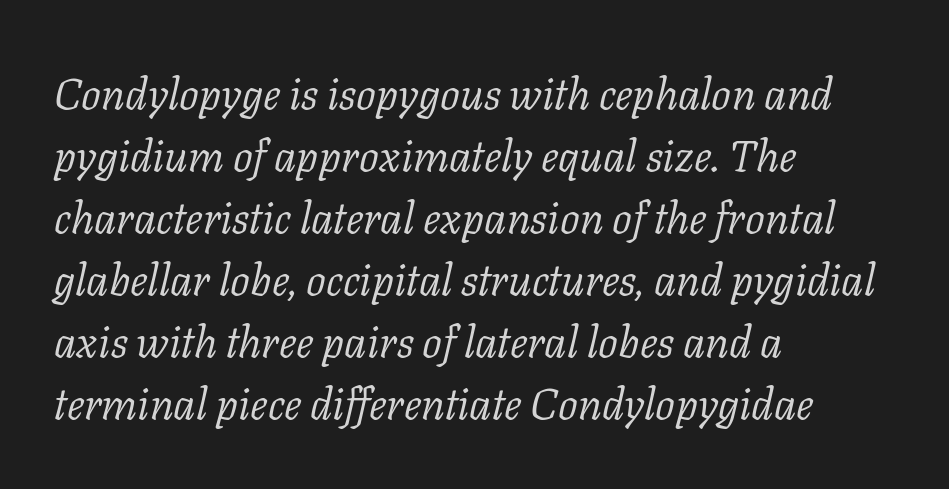
The image shows 44 px light serif type, italic (leaning right); set left-aligned, normal line spacing (1.41x), normal letter spacing, not underlined; low stroke contrast and a medium x-height.
